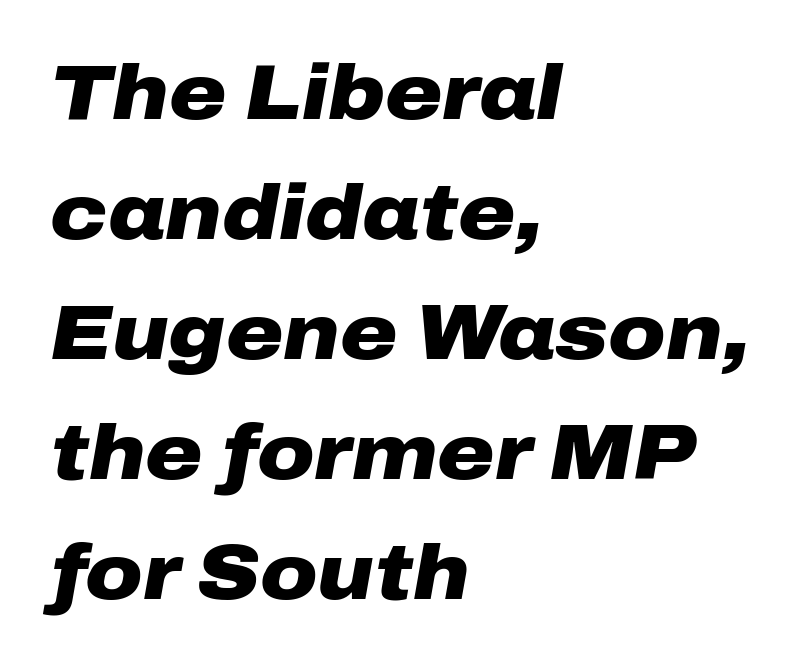
{"italic": "yes", "lean": "right", "slant_degrees": 10, "bold": "yes", "weight": "heavy", "width": "wide", "stroke_contrast": "low", "x_height": "medium", "monospaced": "no", "underline": "no", "align": "left", "line_spacing": "normal", "line_spacing_ratio": 1.54, "letter_spacing": "normal", "letter_spacing_em": 0.0, "glyph_px": 78}
